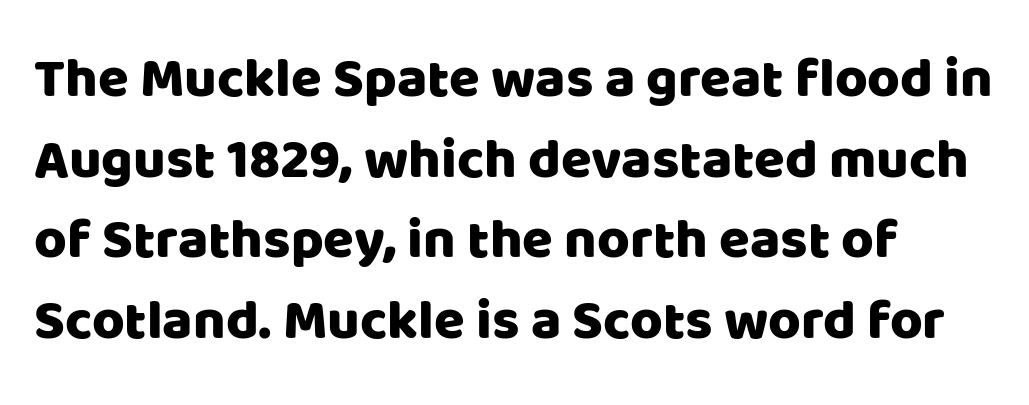
{"serif": "no", "italic": "no", "width": "normal", "stroke_contrast": "low", "x_height": "large", "monospaced": "no", "underline": "no", "align": "left", "line_spacing": "normal", "line_spacing_ratio": 1.44, "letter_spacing": "normal", "letter_spacing_em": 0.0, "glyph_px": 56}
